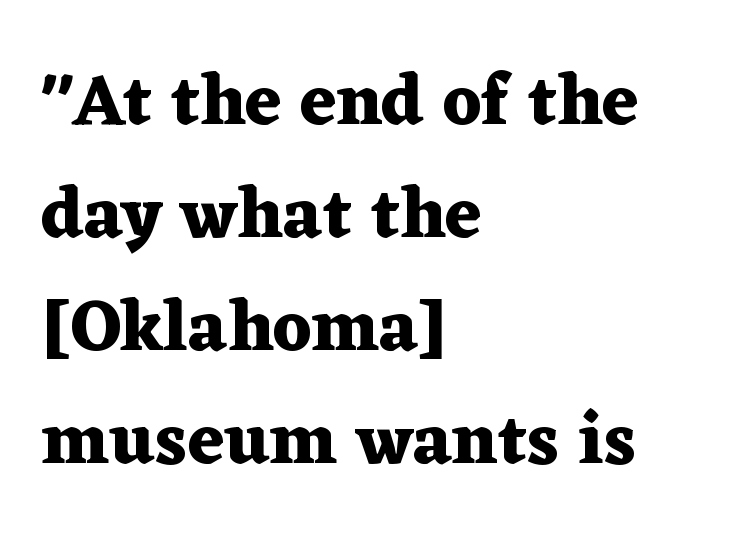
Q: Is the text bold? A: Yes.
Q: Is the text italic (slanted)? A: No, it is upright.
Q: Is the typeface a serif or a sans-serif typeface? A: Serif.
Q: Is the text underlined? A: No.
Q: How is the paragraph aligned? A: Left-aligned.
Q: Is the spacing between letters normal or unusually wide? A: Normal.
Q: Is the spacing between lines tight, normal or loose? A: Normal.
Q: Width (condensed, normal, or wide)? A: Wide.
Q: Stroke contrast? A: Medium.
Q: x-height? A: Medium.
Q: Monospaced? A: No.
